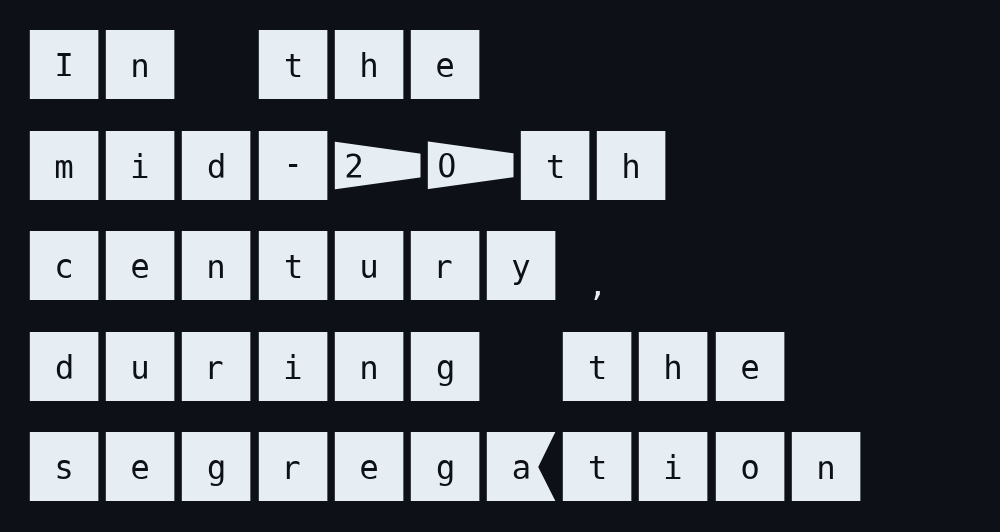
The image shows 78 px sans-serif type, upright; set left-aligned, normal line spacing (1.29x), normal letter spacing, not underlined; medium stroke contrast and a large x-height.
